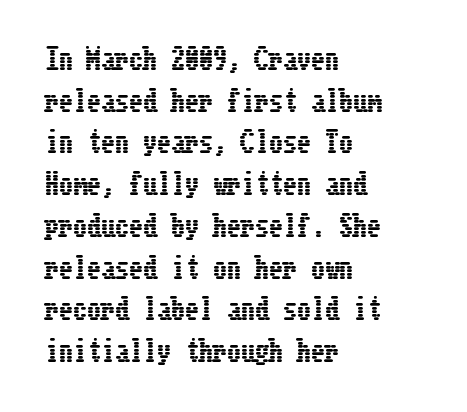
The gaps between neighbouring characters are ordinary and unremarkable. This sample uses an upright cut, with every glyph sitting square on the baseline. Horizontal alignment here is leftward, the default for most running prose. The lines sit at an ordinary, default distance from one another.
